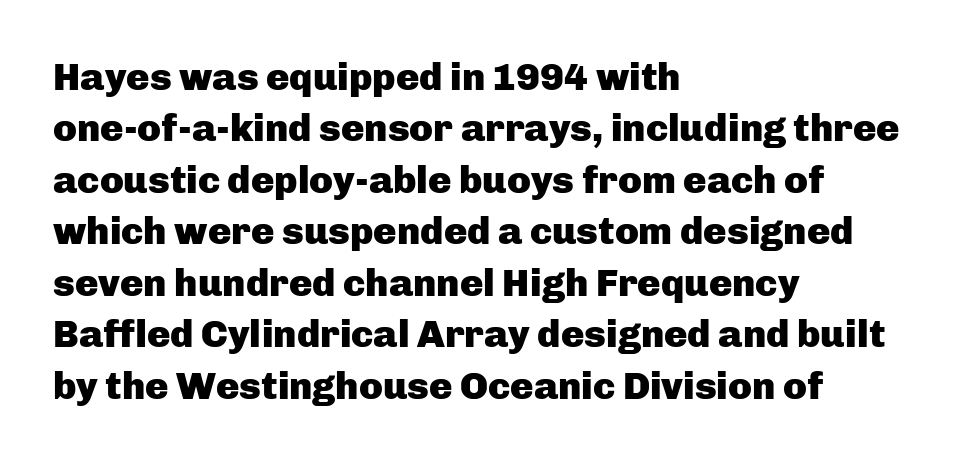
{"serif": "no", "italic": "no", "bold": "yes", "weight": "heavy", "width": "normal", "stroke_contrast": "low", "x_height": "medium", "monospaced": "no", "underline": "no", "align": "left", "line_spacing": "normal", "line_spacing_ratio": 1.32, "letter_spacing": "normal", "letter_spacing_em": 0.0, "glyph_px": 39}
